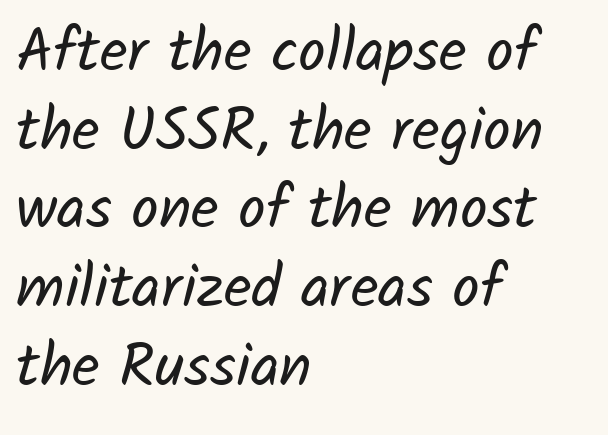
{"serif": "no", "bold": "no", "weight": "regular", "width": "normal", "stroke_contrast": "low", "x_height": "medium", "monospaced": "no", "underline": "no", "align": "left", "line_spacing": "normal", "line_spacing_ratio": 1.29, "letter_spacing": "normal", "letter_spacing_em": 0.0, "glyph_px": 61}
